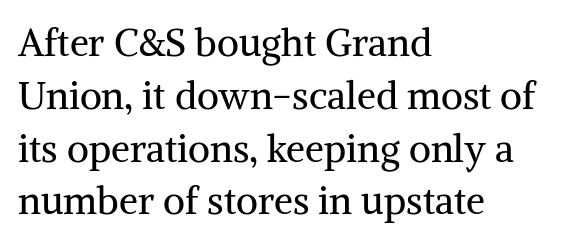
{"serif": "yes", "italic": "no", "bold": "no", "weight": "regular", "width": "normal", "stroke_contrast": "medium", "x_height": "medium", "monospaced": "no", "underline": "no", "align": "left", "line_spacing": "normal", "line_spacing_ratio": 1.39, "letter_spacing": "normal", "letter_spacing_em": 0.0, "glyph_px": 38}
